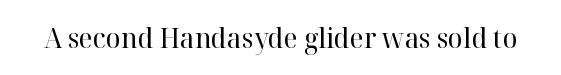
{"serif": "yes", "italic": "no", "bold": "no", "weight": "regular", "width": "normal", "stroke_contrast": "high", "x_height": "medium", "monospaced": "no", "underline": "no", "letter_spacing": "normal", "letter_spacing_em": 0.0, "glyph_px": 28}
